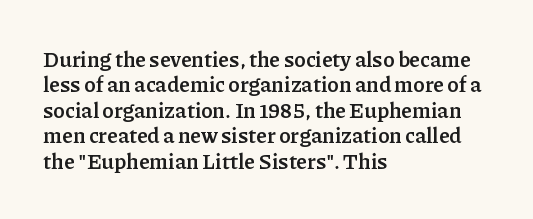
The image shows 21 px bold type, upright; set left-aligned, line spacing 1.21x, normal letter spacing, not underlined.
